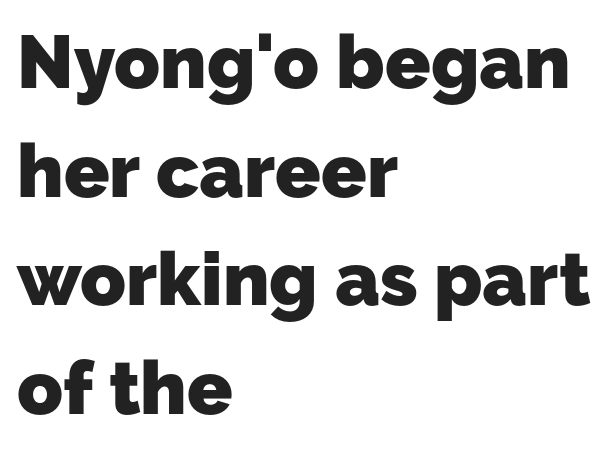
The image shows 75 px heavy sans-serif type; set left-aligned, normal line spacing (1.45x), normal letter spacing, not underlined; low stroke contrast and a medium x-height.
